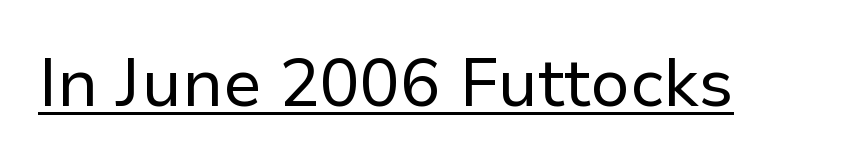
Do the characters align in a grid? No, the font is proportional. There is no visible air inserted between adjacent glyphs. Font category for this specimen: sans-serif. What decoration does the sample have? An underline.
